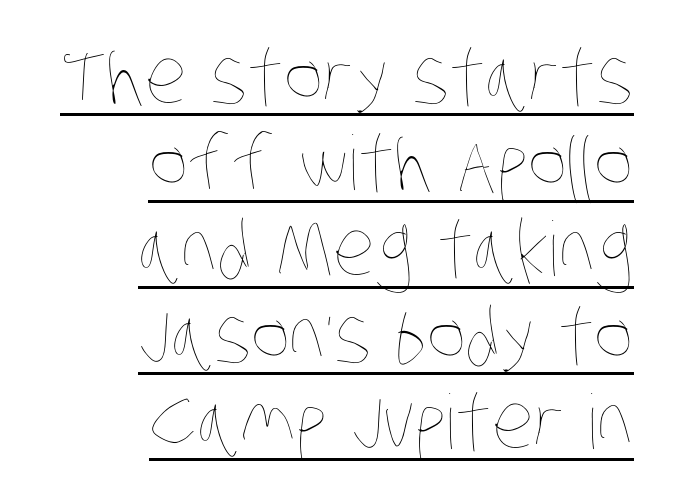
{"bold": "no", "weight": "thin", "width": "condensed", "stroke_contrast": "low", "x_height": "large", "monospaced": "no", "underline": "yes", "align": "right", "line_spacing": "tight", "line_spacing_ratio": 1.15, "letter_spacing": "normal", "letter_spacing_em": 0.0, "glyph_px": 75}
